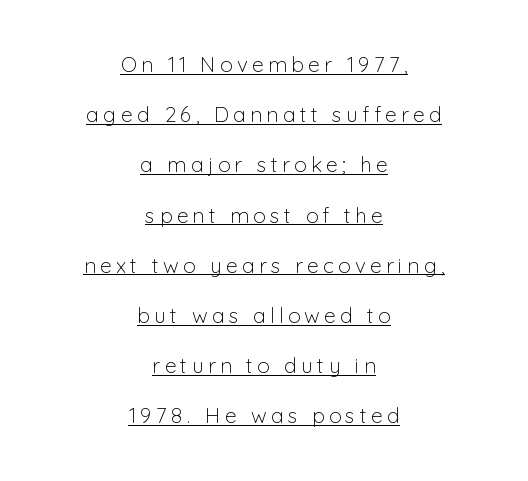
{"italic": "no", "bold": "no", "underline": "yes", "align": "center", "line_spacing": "loose", "line_spacing_ratio": 2.39, "letter_spacing": "wide", "letter_spacing_em": 0.21, "glyph_px": 21}
